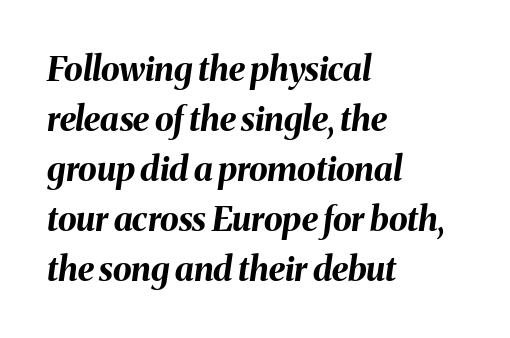
The image shows 34 px bold type, italic (leaning right); set left-aligned, normal line spacing (1.47x), normal letter spacing, not underlined; medium stroke contrast and a medium x-height.
